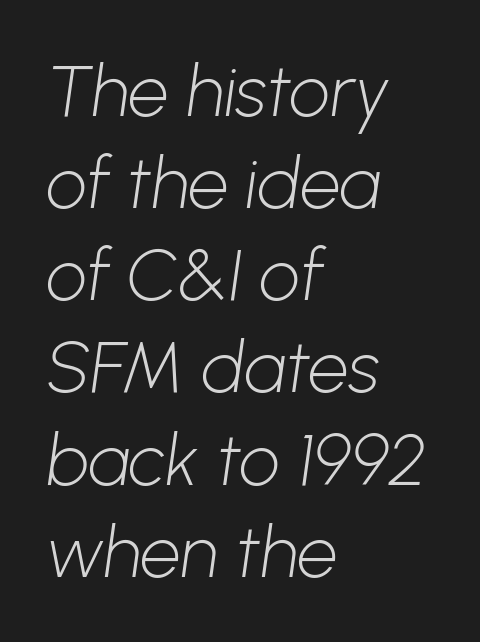
The image shows 72 px light sans-serif type; set left-aligned, normal line spacing (1.28x), normal letter spacing, not underlined; low stroke contrast and a medium x-height.
